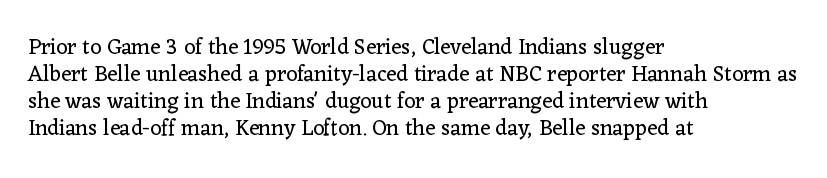
Beneath every word, the page is bare. The lettering holds an erect, upright posture throughout. Caption: face not bold, strokes unweighted. The gaps between neighbouring characters are ordinary and unremarkable.
